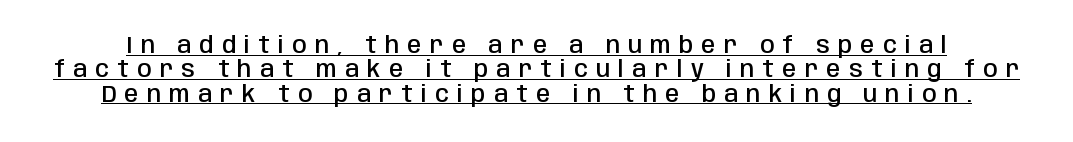
The image shows 23 px text type, upright; set tight line spacing (1.06x), unusually wide letter spacing (+0.36 em), underlined.
